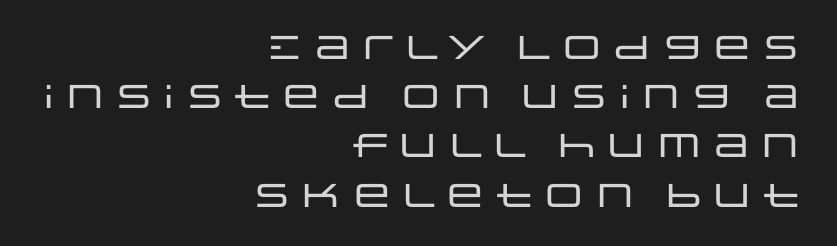
{"serif": "no", "italic": "no", "width": "wide", "stroke_contrast": "low", "x_height": "large", "monospaced": "no", "underline": "no", "align": "right", "line_spacing": "normal", "line_spacing_ratio": 1.49, "letter_spacing": "normal", "letter_spacing_em": 0.0, "glyph_px": 33}
